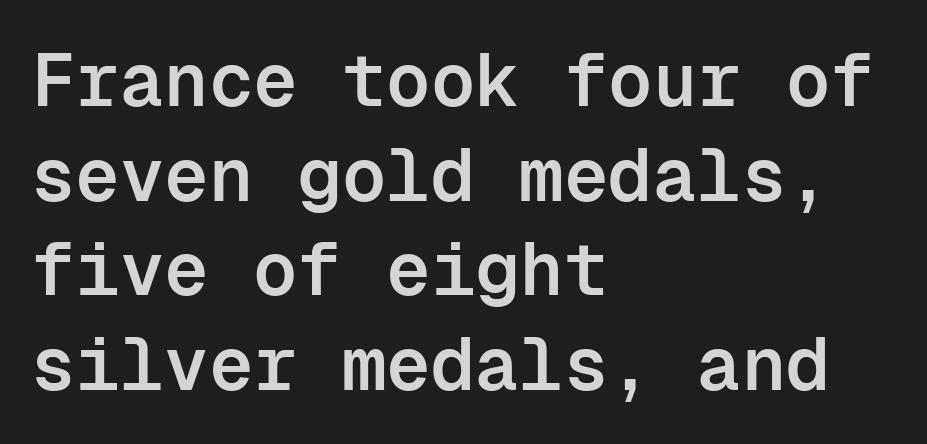
Q: Is the text bold? A: Semi-bold.
Q: Is the text italic (slanted)? A: No, it is upright.
Q: Is the typeface a serif or a sans-serif typeface? A: Sans-serif.
Q: Is the text underlined? A: No.
Q: How is the paragraph aligned? A: Left-aligned.
Q: Is the spacing between letters normal or unusually wide? A: Normal.
Q: Is the spacing between lines tight, normal or loose? A: Normal.
Q: Width (condensed, normal, or wide)? A: Normal.
Q: Stroke contrast? A: Low.
Q: x-height? A: Medium.
Q: Monospaced? A: Yes.
